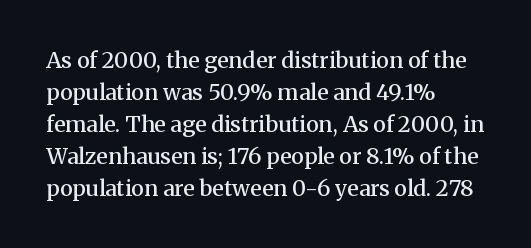
A typesetter would mark this as roman, not italic. If you drew a ruler down the left edge, every line would touch it. Look at the tracking — it's just the regular setting, nothing added. Regular leading.
